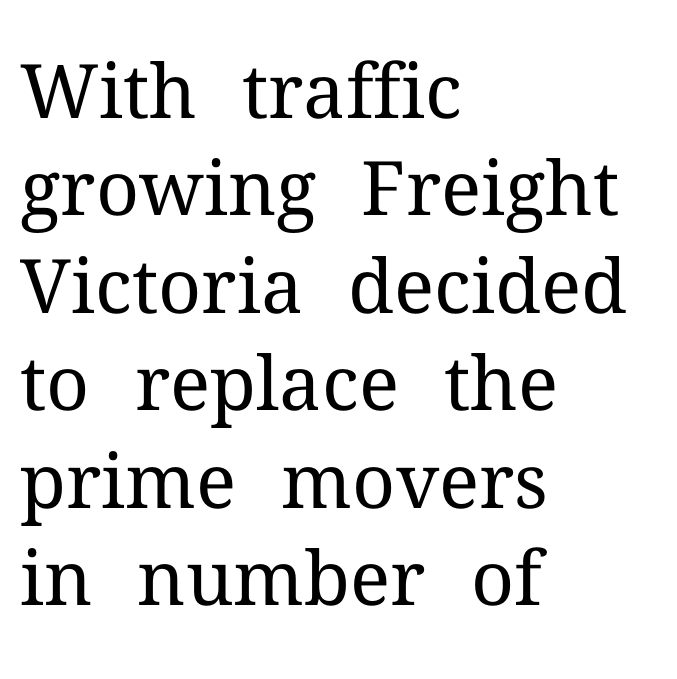
Q: Is the text bold? A: No.
Q: Is the text italic (slanted)? A: No, it is upright.
Q: Is the typeface a serif or a sans-serif typeface? A: Serif.
Q: Is the text underlined? A: No.
Q: How is the paragraph aligned? A: Left-aligned.
Q: Is the spacing between letters normal or unusually wide? A: Normal.
Q: Is the spacing between lines tight, normal or loose? A: Normal.
Q: Width (condensed, normal, or wide)? A: Normal.
Q: Stroke contrast? A: Medium.
Q: x-height? A: Medium.
Q: Monospaced? A: No.
